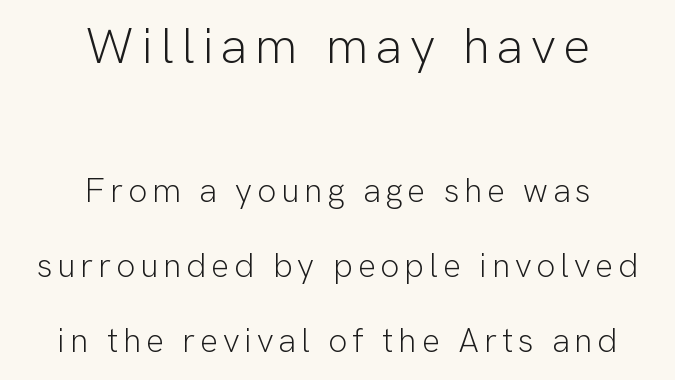
{"serif": "no", "italic": "no", "bold": "no", "weight": "light", "width": "normal", "stroke_contrast": "low", "x_height": "medium", "monospaced": "no", "underline": "no", "align": "center", "line_spacing": "loose", "line_spacing_ratio": 2.21, "larger_block": "first", "size_ratio": 1.5, "glyph_px": 51}
